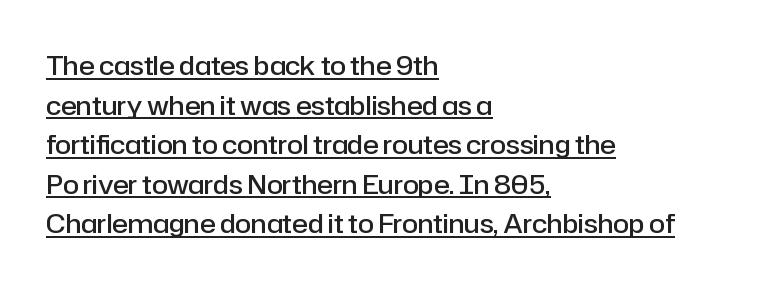
The image shows 26 px text type, upright; set left-aligned, normal line spacing (1.52x), normal letter spacing, underlined.
